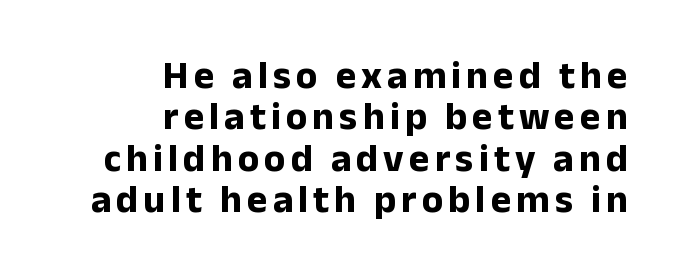
Any mark beneath the type? The region is blank. Caption: bold face, heavy strokes. These lines are rendered in a variable-pitch font. Honestly, the rows look squashed on top of each other. Each line ends at the same right margin while the left side varies.
